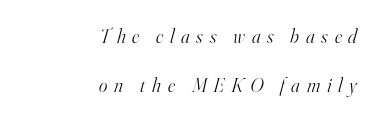
Q: Is the text bold? A: No.
Q: Is the text italic (slanted)? A: Yes, it leans right by about 16 degrees.
Q: Is the text underlined? A: No.
Q: How is the paragraph aligned? A: Right-aligned.
Q: Is the spacing between letters normal or unusually wide? A: Unusually wide.
Q: Is the spacing between lines tight, normal or loose? A: Loose.
